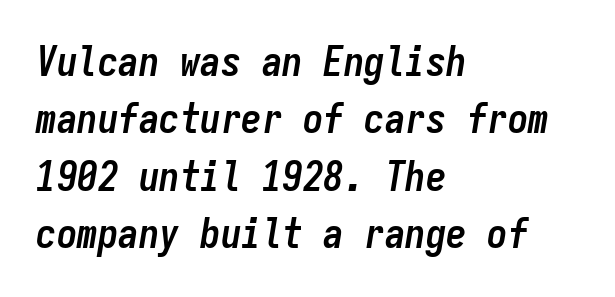
The image shows 41 px semibold, condensed type, italic (leaning right), monospaced; set left-aligned, normal line spacing (1.4x), normal letter spacing, not underlined; low stroke contrast and a medium x-height.
